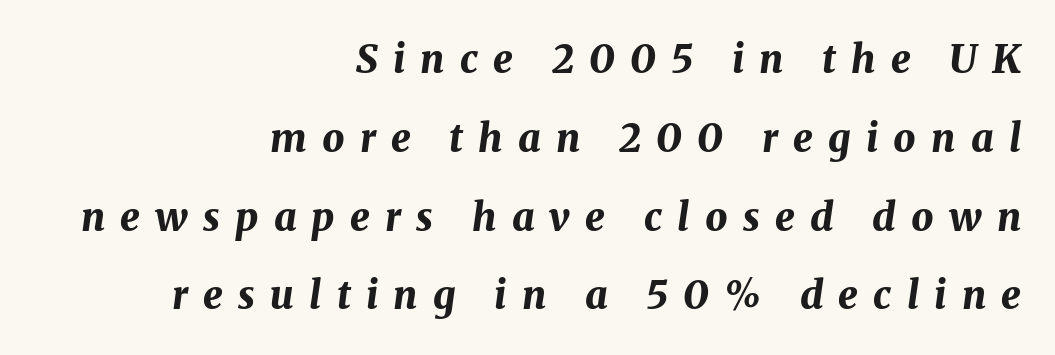
The image shows 39 px bold type, italic (leaning right); set right-aligned, loose line spacing (2.02x), unusually wide letter spacing (+0.39 em), not underlined; medium stroke contrast and a medium x-height.
